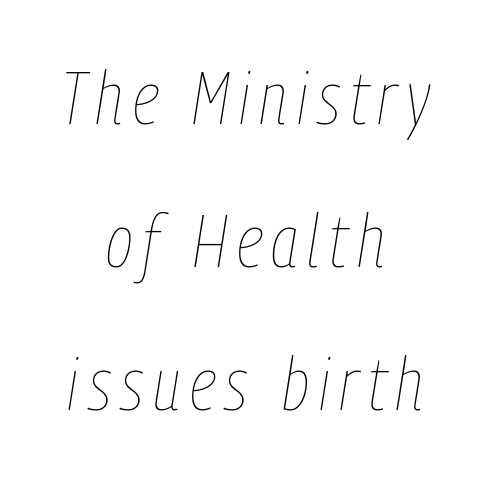
The image shows 74 px thin, condensed type, italic (leaning right); set centered, loose line spacing (1.93x), not underlined; low stroke contrast and a medium x-height.
